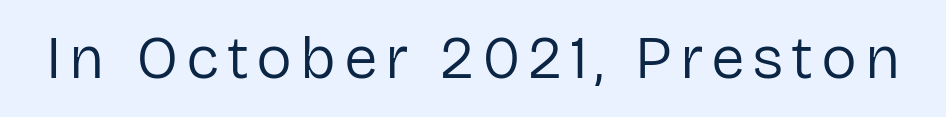
The image shows 60 px regular-weight sans-serif type, upright; set not underlined; low stroke contrast and a medium x-height.
